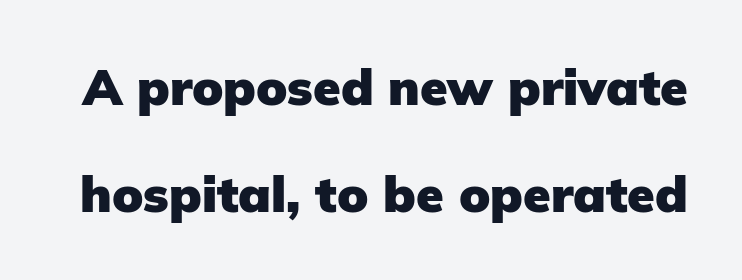
Summary of weight: heavy, a full bold. The face used here is proportionally spaced, like ordinary book or web type. The string is rendered with underlining switched off. I'd call this a sans setting — the letters go barefoot.
